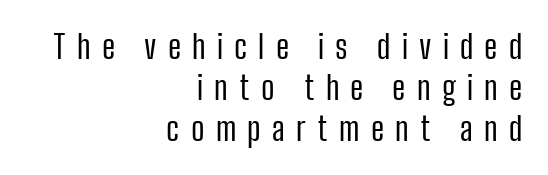
Someone cranked the tracking dial way up on this one. This is the regular roman posture of the typeface. No feet cap the strokes, marking this as sans-serif type. The string is rendered with underlining switched off.
